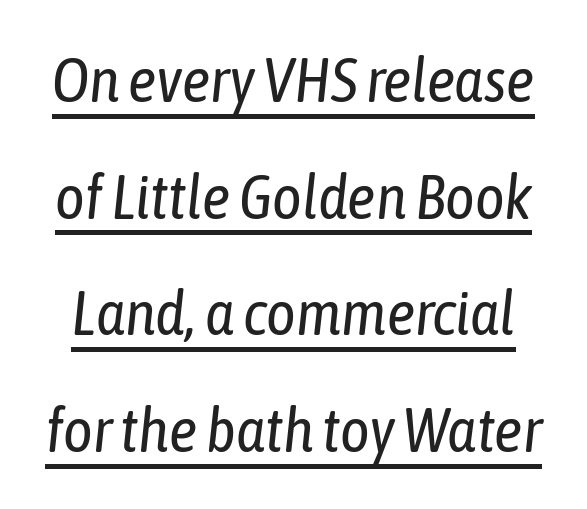
Letters have the restrained weight of plain body copy at most. These lines are rendered in a variable-pitch font. Emphasis is given by a line drawn under the lettering. The type is set solid horizontally, with unmodified tracking.
